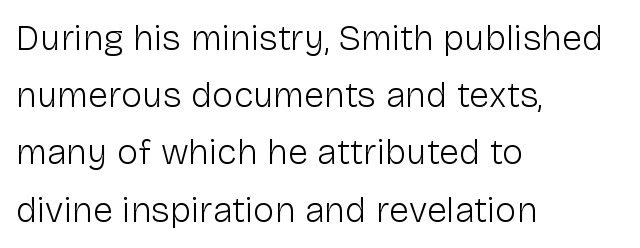
{"serif": "no", "italic": "no", "bold": "no", "weight": "light", "width": "normal", "stroke_contrast": "low", "x_height": "medium", "monospaced": "no", "underline": "no", "align": "left", "line_spacing": "normal", "line_spacing_ratio": 1.59, "letter_spacing": "normal", "letter_spacing_em": 0.0, "glyph_px": 36}
